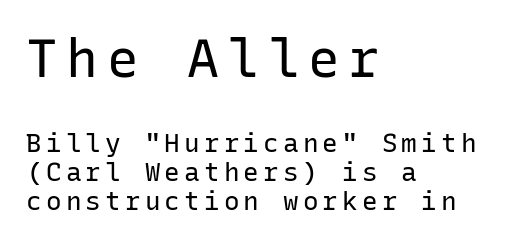
A student would call this left alignment; a typographer would say flush left, rag right. The rendering uses typewriter-style spacing with identical character cells. Closely set lines give the paragraph a compact silhouette. Counters stay open thanks to moderate or lighter strokes. Descenders are the only things crossing below the line.
